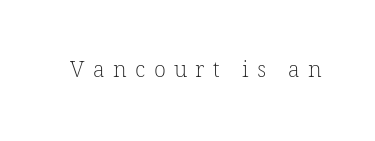
{"bold": "no", "underline": "no", "letter_spacing": "wide", "letter_spacing_em": 0.38, "glyph_px": 22}
